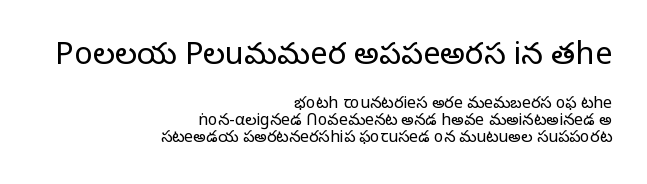
Very little white space separates one row of letters from the next. Anything drawn beneath the words? Only blank space. Type style note: lacks serifs. The lettering stays uniformly vertical, giving the passage a roman look. The upper block of text is set noticeably larger than the block beneath it.
